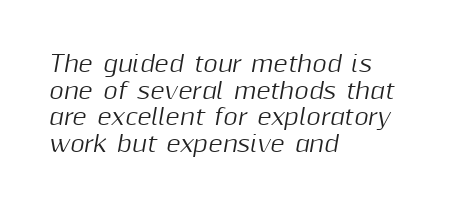
Q: Is the text italic (slanted)? A: Yes, it leans right by about 10 degrees.
Q: Is the text underlined? A: No.
Q: How is the paragraph aligned? A: Left-aligned.
Q: Is the spacing between letters normal or unusually wide? A: Normal.
